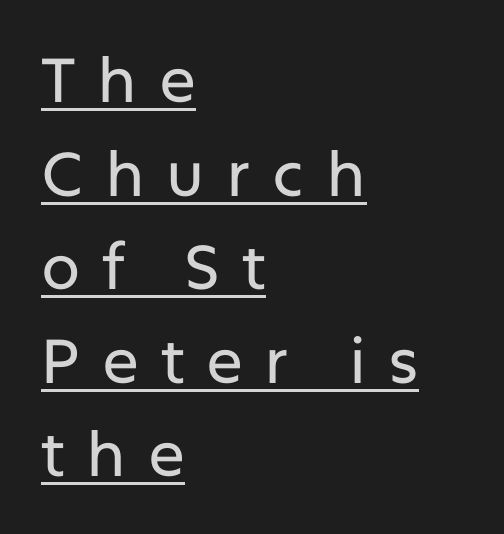
The image shows 62 px sans-serif type, upright; set left-aligned, normal line spacing (1.51x), unusually wide letter spacing (+0.35 em), underlined; low stroke contrast and a medium x-height.
